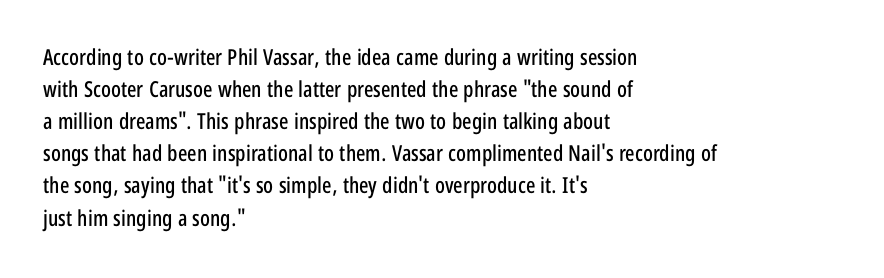
{"italic": "no", "underline": "no", "align": "left", "line_spacing": "normal", "line_spacing_ratio": 1.46, "letter_spacing": "normal", "letter_spacing_em": 0.0, "glyph_px": 22}
